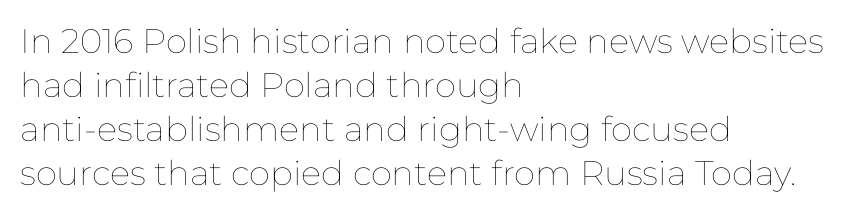
{"italic": "no", "bold": "no", "weight": "thin", "width": "normal", "stroke_contrast": "low", "x_height": "medium", "monospaced": "no", "underline": "no", "align": "left", "line_spacing": "normal", "line_spacing_ratio": 1.29, "letter_spacing": "normal", "letter_spacing_em": 0.0, "glyph_px": 34}
